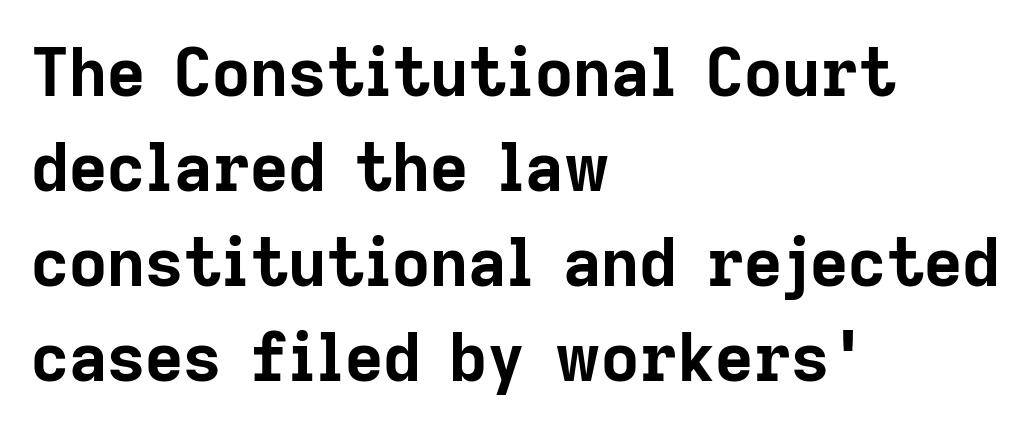
{"serif": "no", "italic": "no", "bold": "yes", "weight": "bold", "width": "normal", "stroke_contrast": "low", "x_height": "medium", "monospaced": "no", "underline": "no", "align": "left", "line_spacing": "normal", "line_spacing_ratio": 1.44, "letter_spacing": "normal", "letter_spacing_em": 0.0, "glyph_px": 66}
